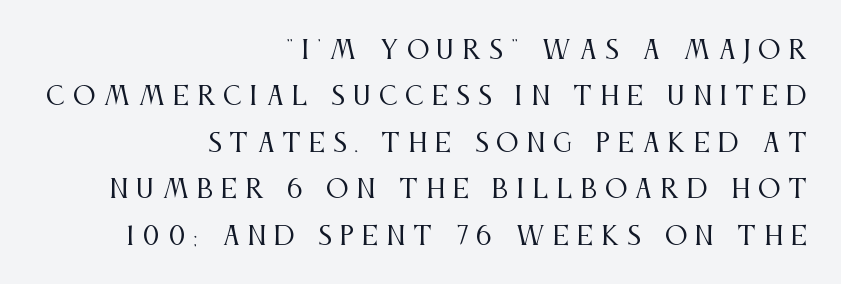
The image shows 25 px text type, upright; set right-aligned, line spacing 1.86x, unusually wide letter spacing (+0.32 em), not underlined.
